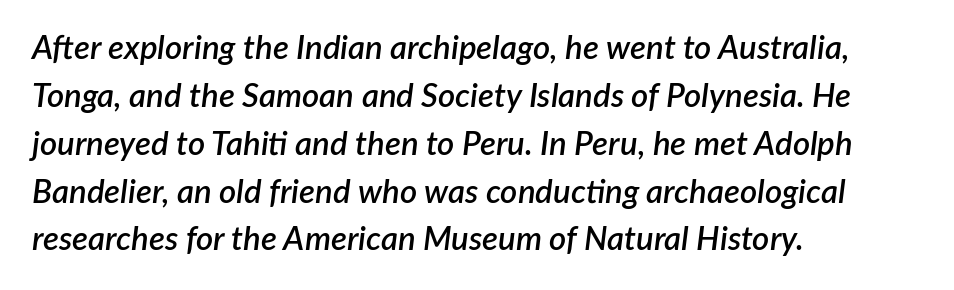
The image shows 33 px semibold type, italic (leaning right); set left-aligned, normal line spacing (1.45x), normal letter spacing, not underlined; low stroke contrast and a medium x-height.
